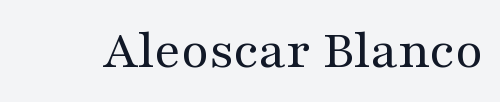
The image shows 56 px regular-weight, wide serif type, upright; set normal letter spacing, not underlined; medium stroke contrast and a medium x-height.
